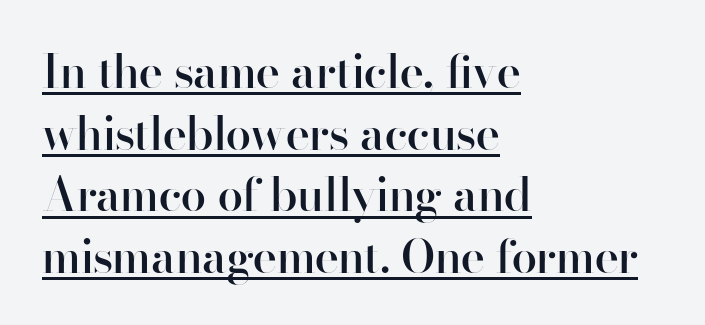
The specimen includes a rule beneath the text block's lines. Summary of vertical rhythm: regular, with standard interline spacing. A semibold gives these letters moderate extra thickness, short of bold. Stroke terminals: plain, sans-serif. Think of a printed novel: that variable character pitch is what you see here. This rendering uses left alignment, leaving the right contour irregular.
